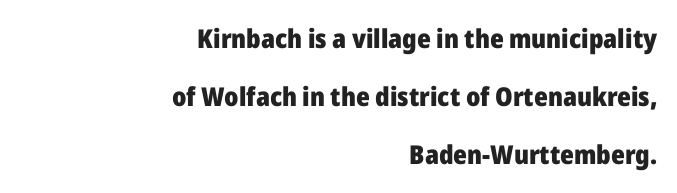
Each new line begins a long way beneath the previous one. Characters follow at the spacing the type designer built in. Caption: bold face, heavy strokes. Check under the words: just untouched page. Italic: no, the glyphs are upright roman. Line endings align vertically; line beginnings do not.
